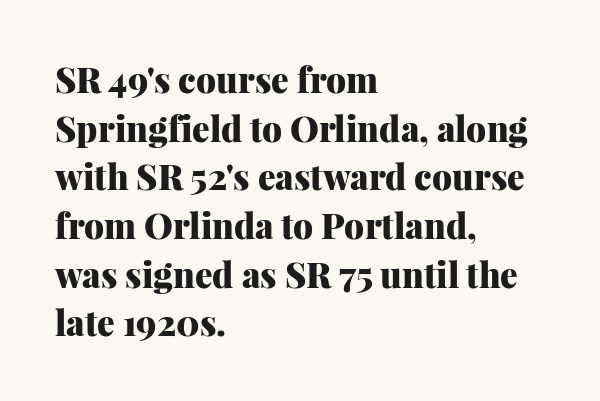
Every row of glyphs begins at an identical x-position on the left. Nobody drew a line under any word here. Note the varied advance widths — an 'i' is clearly narrower than an 'm'. Vertical strokes here are truly vertical.
